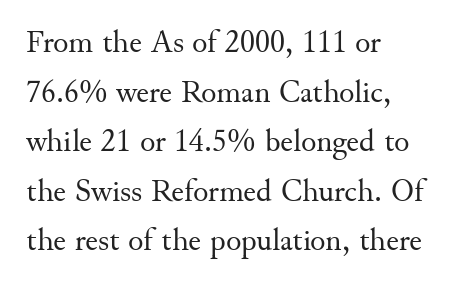
Characters follow at the spacing the type designer built in. The rag falls on the right side of this text block. Counters stay open thanks to moderate or lighter strokes. This sample has the flowing, uneven cadence of proportional lettering.
